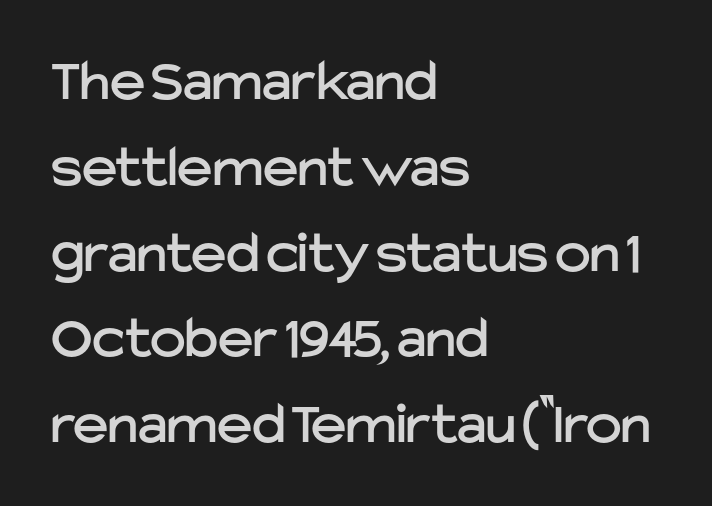
Q: Is the text italic (slanted)? A: No, it is upright.
Q: Is the typeface a serif or a sans-serif typeface? A: Sans-serif.
Q: Is the text underlined? A: No.
Q: How is the paragraph aligned? A: Left-aligned.
Q: Is the spacing between letters normal or unusually wide? A: Normal.
Q: Is the spacing between lines tight, normal or loose? A: Normal.
Q: Width (condensed, normal, or wide)? A: Normal.
Q: Stroke contrast? A: Low.
Q: x-height? A: Medium.
Q: Monospaced? A: No.
